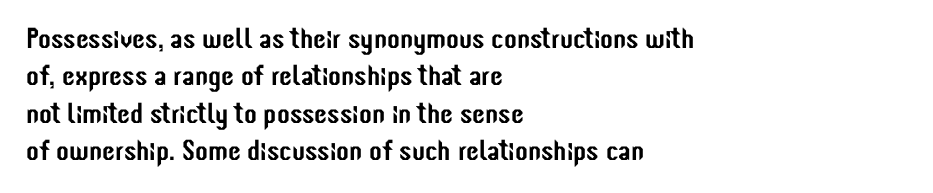
Q: Is the text italic (slanted)? A: No, it is upright.
Q: Is the typeface a serif or a sans-serif typeface? A: Sans-serif.
Q: Is the text underlined? A: No.
Q: How is the paragraph aligned? A: Left-aligned.
Q: Is the spacing between letters normal or unusually wide? A: Normal.
Q: Is the spacing between lines tight, normal or loose? A: Normal.
Q: Width (condensed, normal, or wide)? A: Condensed.
Q: Stroke contrast? A: Low.
Q: x-height? A: Medium.
Q: Monospaced? A: No.
